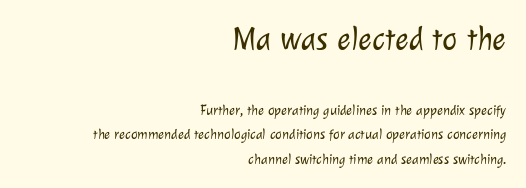
{"serif": "no", "bold": "no", "weight": "light", "width": "normal", "stroke_contrast": "low", "x_height": "medium", "monospaced": "no", "underline": "no", "align": "right", "line_spacing_ratio": 1.75, "letter_spacing": "normal", "letter_spacing_em": 0.0, "larger_block": "first", "size_ratio": 2.29, "glyph_px": 32}
